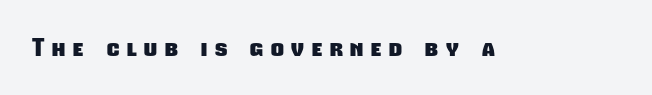
Characters follow at a spacing far wider than the type designer built in. The passage shown is not underscored anywhere. Typesetter's note: full bold, strokes at maximum text heaviness.
